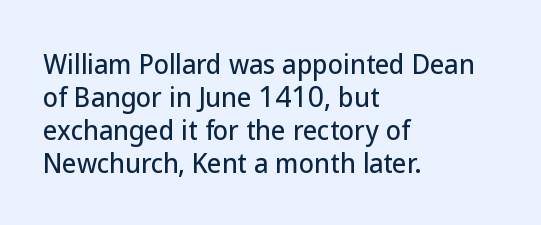
{"italic": "no", "underline": "no", "align": "left", "line_spacing": "normal", "line_spacing_ratio": 1.32, "letter_spacing": "normal", "letter_spacing_em": 0.0, "glyph_px": 25}
